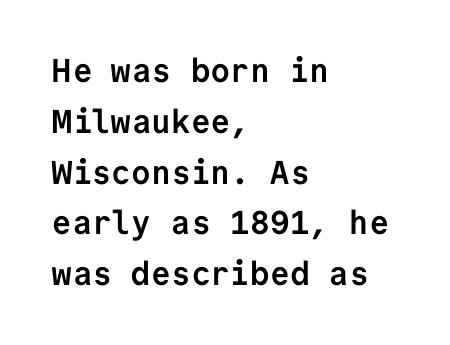
The image shows 33 px semibold sans-serif type, upright, monospaced; set left-aligned, normal line spacing (1.54x), normal letter spacing, not underlined; low stroke contrast and a medium x-height.
